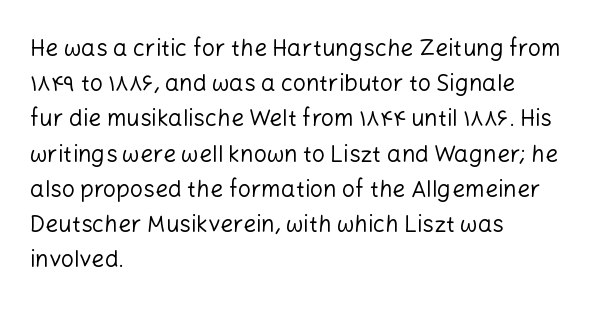
A typesetter would call this leading conventional body-copy spacing. Casual observation: everything's shoved over to the left. Counters stay open thanks to moderate or lighter strokes. The lettering stays uniformly vertical, giving the passage a roman look. No extra tracking has been applied to these lines. The gap between lines stays unmarked.
